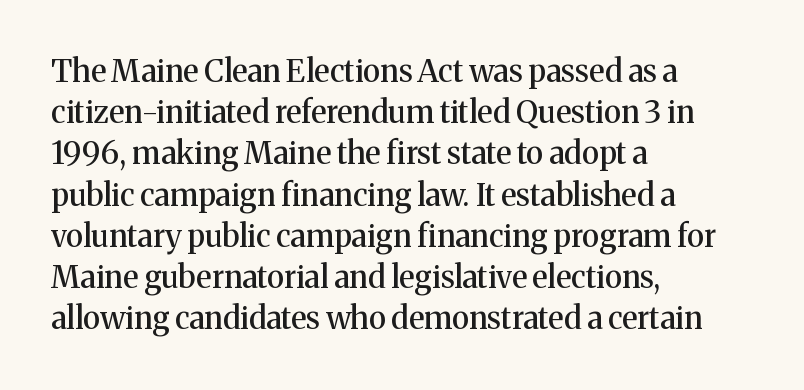
The image shows 31 px serif type, upright; set left-aligned, normal line spacing (1.33x), normal letter spacing, not underlined; medium stroke contrast and a medium x-height.
